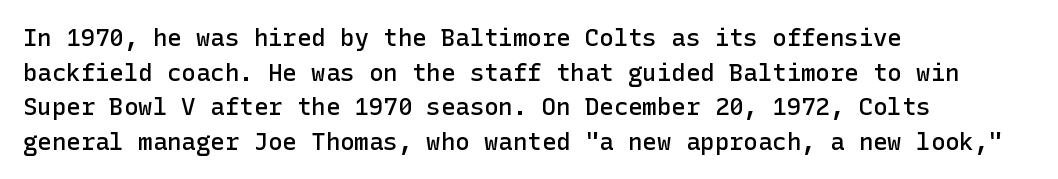
Q: Is the text bold? A: Semi-bold.
Q: Is the text italic (slanted)? A: No, it is upright.
Q: Is the text underlined? A: No.
Q: How is the paragraph aligned? A: Left-aligned.
Q: Is the spacing between letters normal or unusually wide? A: Normal.
Q: Is the spacing between lines tight, normal or loose? A: Normal.
